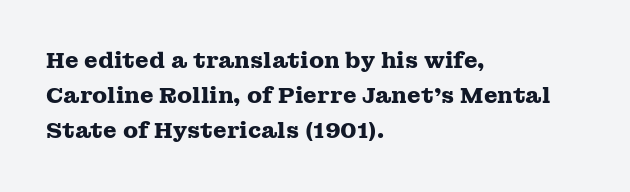
{"italic": "no", "bold": "yes", "underline": "no", "align": "left", "line_spacing": "normal", "line_spacing_ratio": 1.6, "letter_spacing": "normal", "letter_spacing_em": 0.0, "glyph_px": 22}
